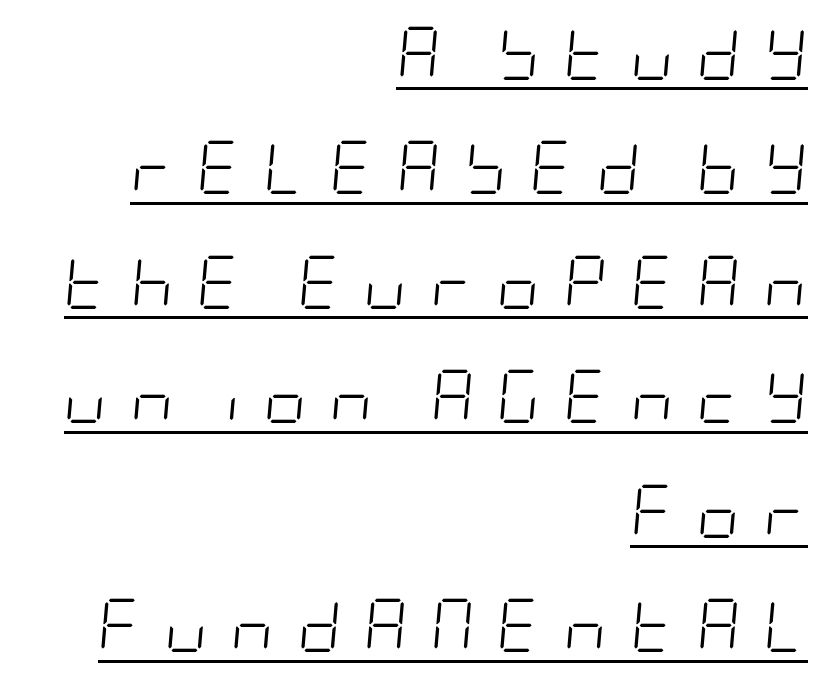
A typesetter would call this heavily tracked-out type. The typeface has the unassuming heft of standard copy or less. Widely set lines give the paragraph a tall, airy silhouette. Designer's note — italics engaged. In CSS terms this would be text-align: right. The specimen includes a rule beneath the text block's lines.
